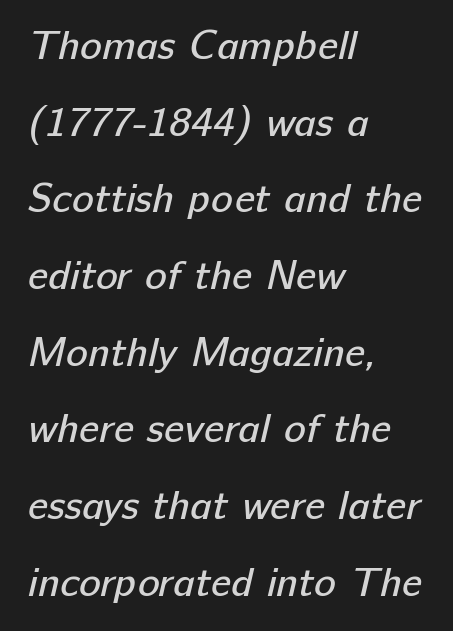
Is the type heavy? It reads as light-to-regular instead. Compared with typical body copy, the letter spacing here is the same. The compositor pushed each line to the left boundary. Spacing verdict: proportional, widths tailored to each character. A bare baseline throughout the passage. Nothing sits at the stroke ends, so this counts as sans-serif.
